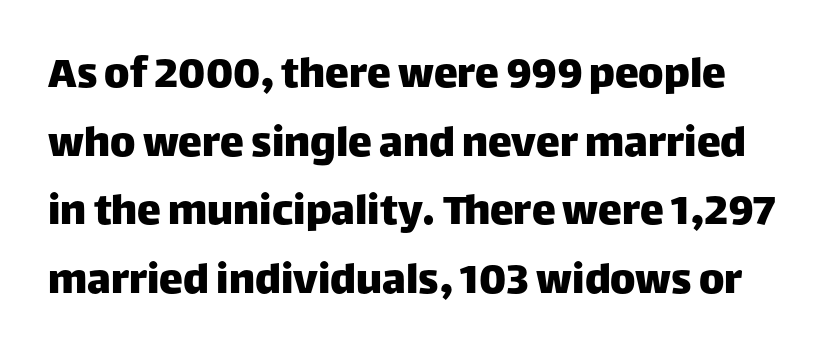
Each letter keeps its own natural width here, so spacing adapts to shape. The rendering uses a moderate line-height, typical for paragraphs. When letters stand straight like this, we call the style roman or upright. The strip under each line holds only bare page.
